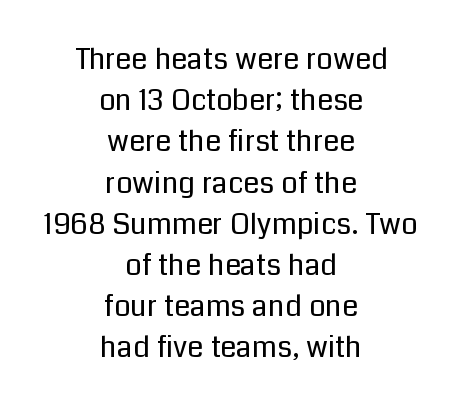
The designer left line spacing at the default. Letterform terminals end flat and unadorned throughout the passage. The lettering holds an erect, upright posture throughout. Tracking here is standard; glyphs follow each other at the usual distance. Do the characters align in a grid? No, the font is proportional. Is the block centered? Yes — each line is placed symmetrically about the middle.
